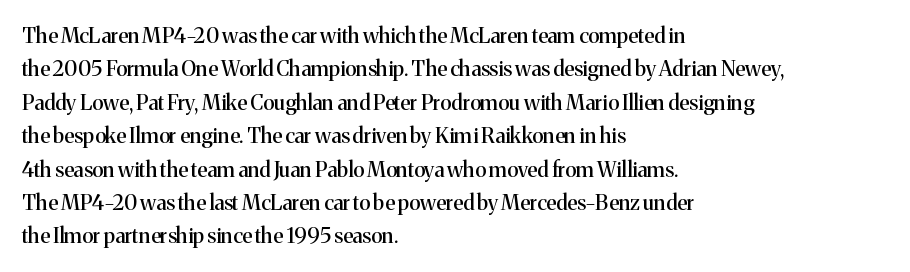
Q: Is the text italic (slanted)? A: No, it is upright.
Q: Is the text underlined? A: No.
Q: How is the paragraph aligned? A: Left-aligned.
Q: Is the spacing between letters normal or unusually wide? A: Normal.
Q: Is the spacing between lines tight, normal or loose? A: Normal.
